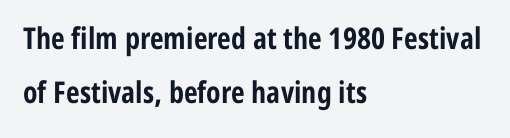
{"serif": "no", "italic": "no", "bold": "yes", "weight": "bold", "width": "condensed", "stroke_contrast": "low", "x_height": "medium", "monospaced": "no", "underline": "no", "align": "left", "line_spacing_ratio": 1.8, "letter_spacing": "normal", "letter_spacing_em": 0.0, "glyph_px": 30}
